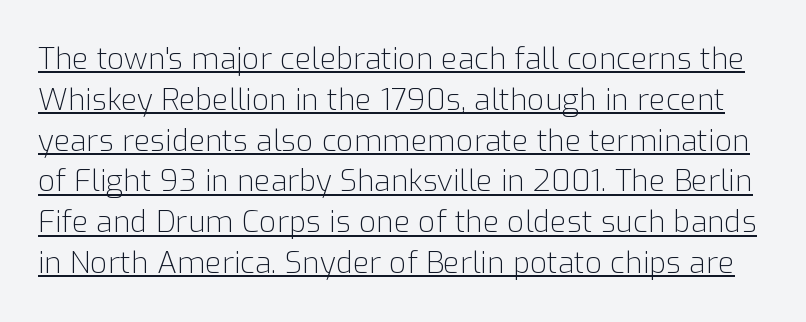
The image shows 30 px light sans-serif type, upright; set normal line spacing (1.36x), normal letter spacing, underlined; low stroke contrast and a medium x-height.
